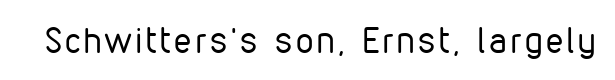
The image shows 35 px regular-weight, condensed sans-serif type, upright; set not underlined; low stroke contrast and a medium x-height.
